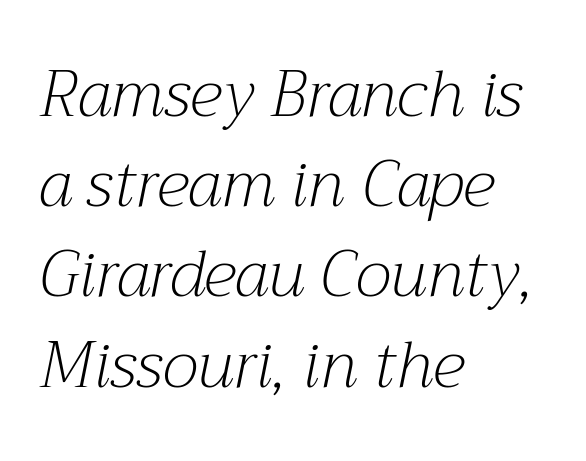
Vertically, the passage feels balanced, rows spaced as you'd expect. These lines keep a tight, regular rhythm from letter to letter. The text was rendered using a seriffed face with decorative stroke endings. Lines of text with bare space underneath. Notice how the passage keeps a crisp vertical edge on the left only. You can tell it's italic because the verticals aren't actually vertical.
